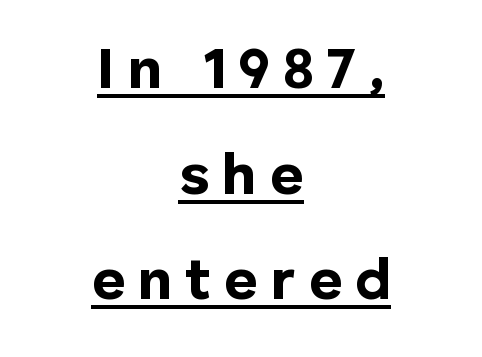
Visually the block forms a symmetrical silhouette, jagged on both flanks. Note the varied advance widths — an 'i' is clearly narrower than an 'm'. You'd pick this weight for a headline — it's a proper bold. In terms of posture, this sample is upright.
